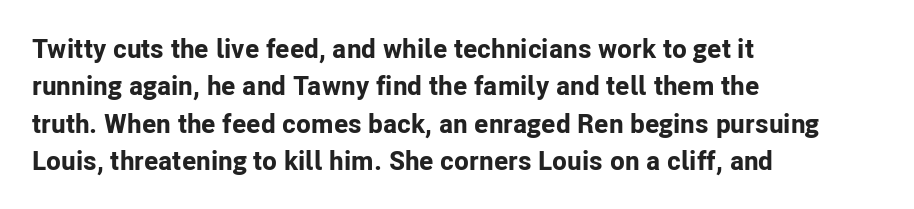
The image shows 27 px bold type, upright; set left-aligned, normal line spacing (1.38x), normal letter spacing, not underlined.
